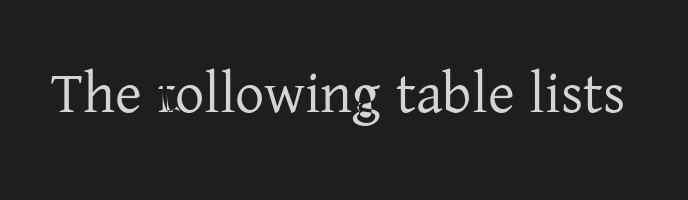
{"serif": "yes", "italic": "no", "bold": "no", "weight": "regular", "width": "normal", "stroke_contrast": "low", "x_height": "medium", "monospaced": "no", "underline": "no", "letter_spacing": "normal", "letter_spacing_em": 0.0, "glyph_px": 58}
